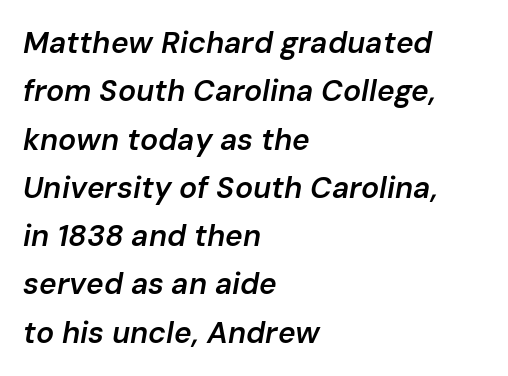
{"italic": "yes", "lean": "right", "slant_degrees": 10, "bold": "semi", "weight": "semibold", "width": "normal", "stroke_contrast": "low", "x_height": "medium", "monospaced": "no", "underline": "no", "align": "left", "line_spacing": "normal", "line_spacing_ratio": 1.61, "letter_spacing": "normal", "letter_spacing_em": 0.0, "glyph_px": 30}
